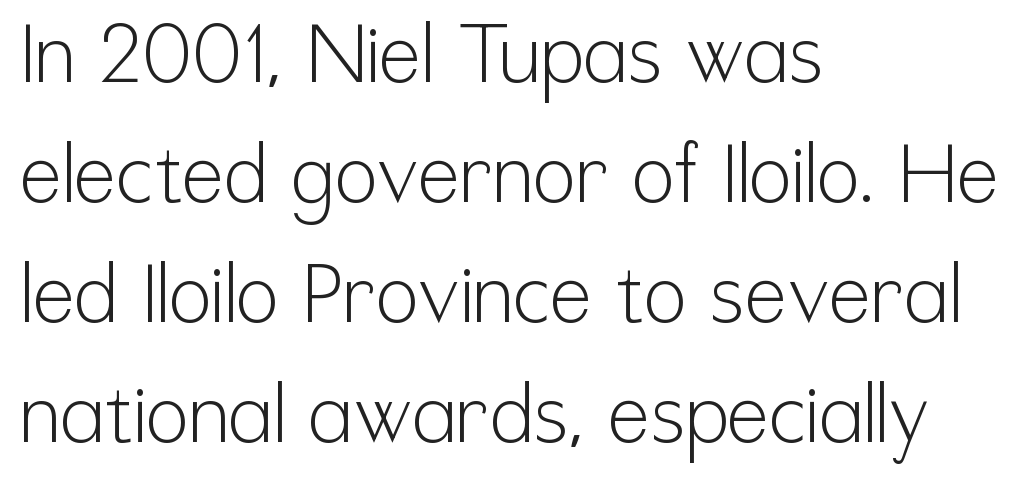
{"serif": "no", "italic": "no", "bold": "no", "weight": "light", "width": "condensed", "stroke_contrast": "low", "x_height": "medium", "monospaced": "no", "underline": "no", "align": "left", "line_spacing": "normal", "line_spacing_ratio": 1.5, "letter_spacing": "normal", "letter_spacing_em": 0.0, "glyph_px": 80}
